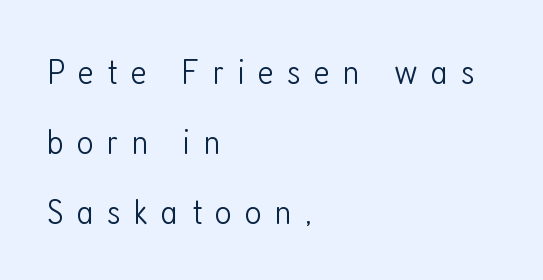
The image shows 37 px light, condensed sans-serif type, upright; set left-aligned, line spacing 1.89x, unusually wide letter spacing (+0.35 em), not underlined; low stroke contrast and a medium x-height.
